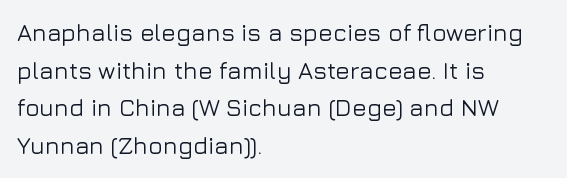
{"italic": "no", "underline": "no", "align": "left", "line_spacing": "normal", "line_spacing_ratio": 1.57, "letter_spacing": "normal", "letter_spacing_em": 0.0, "glyph_px": 24}
